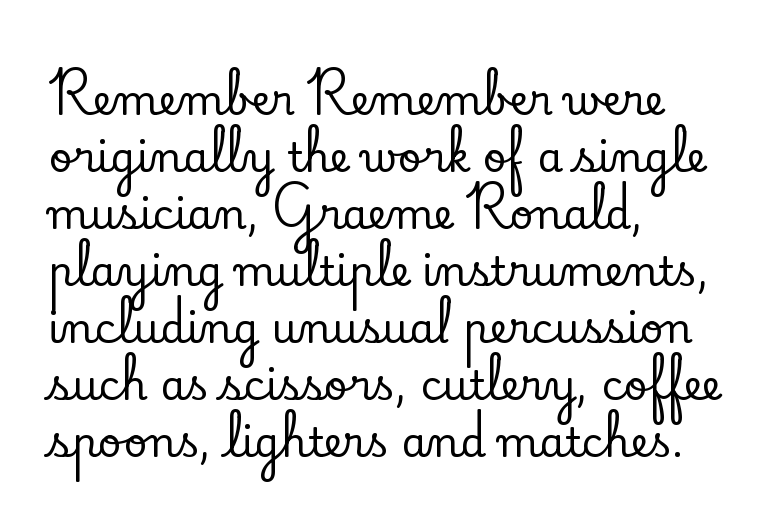
The image shows 41 px serif type, upright; set left-aligned, normal line spacing (1.39x), normal letter spacing, not underlined; low stroke contrast and a small x-height.
